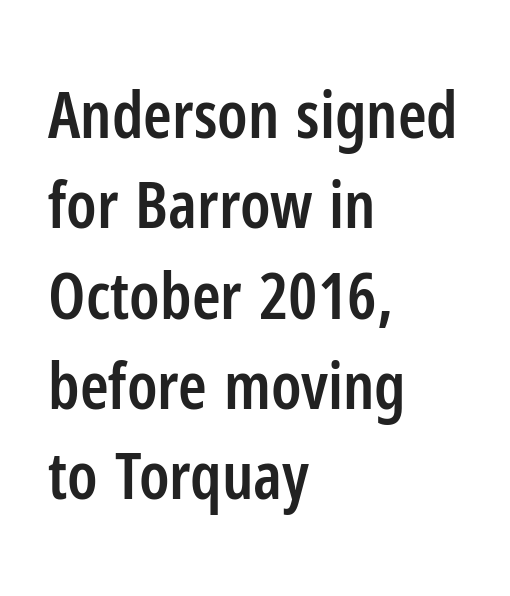
{"serif": "no", "italic": "no", "bold": "semi", "weight": "semibold", "width": "condensed", "stroke_contrast": "low", "x_height": "medium", "monospaced": "no", "underline": "no", "align": "left", "line_spacing": "normal", "line_spacing_ratio": 1.39, "letter_spacing": "normal", "letter_spacing_em": 0.0, "glyph_px": 65}
